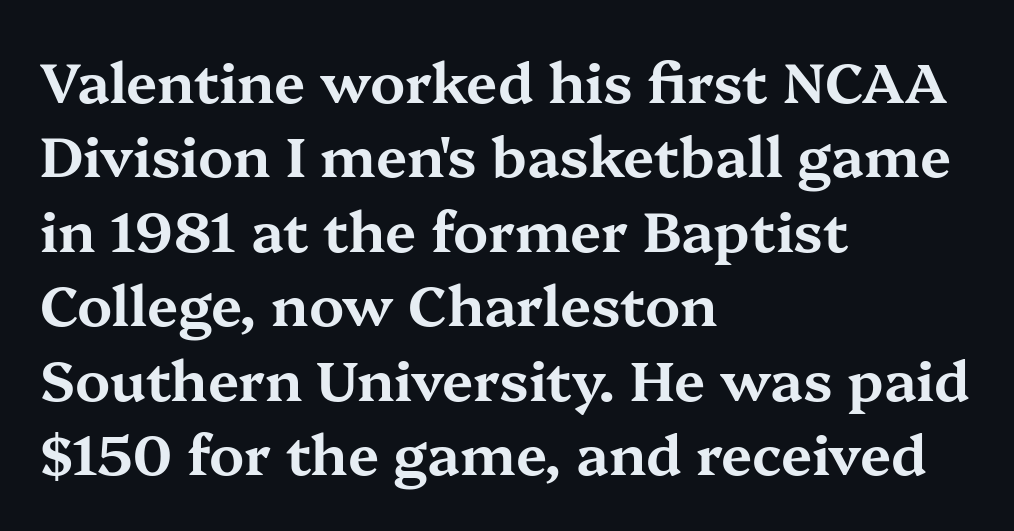
Q: Is the text italic (slanted)? A: No, it is upright.
Q: Is the typeface a serif or a sans-serif typeface? A: Serif.
Q: Is the text underlined? A: No.
Q: How is the paragraph aligned? A: Left-aligned.
Q: Is the spacing between letters normal or unusually wide? A: Normal.
Q: Is the spacing between lines tight, normal or loose? A: Normal.
Q: Width (condensed, normal, or wide)? A: Wide.
Q: Stroke contrast? A: Medium.
Q: x-height? A: Medium.
Q: Monospaced? A: No.
